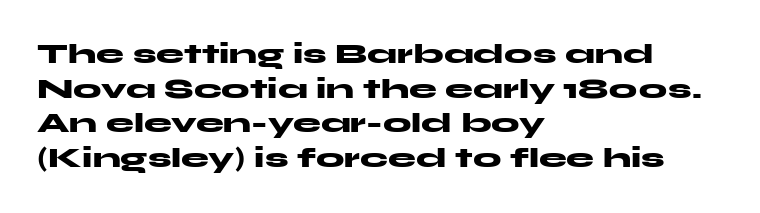
Q: Is the text bold? A: Yes.
Q: Is the text italic (slanted)? A: No, it is upright.
Q: Is the typeface a serif or a sans-serif typeface? A: Sans-serif.
Q: Is the text underlined? A: No.
Q: How is the paragraph aligned? A: Left-aligned.
Q: Is the spacing between letters normal or unusually wide? A: Normal.
Q: Width (condensed, normal, or wide)? A: Wide.
Q: Stroke contrast? A: Medium.
Q: x-height? A: Medium.
Q: Monospaced? A: No.
